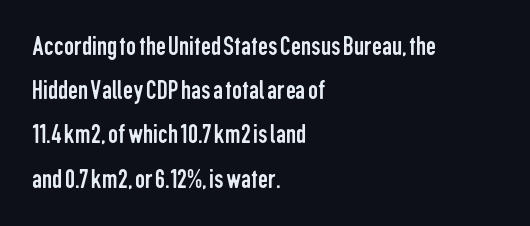
{"serif": "no", "italic": "no", "bold": "no", "weight": "regular", "width": "condensed", "stroke_contrast": "low", "x_height": "medium", "monospaced": "no", "underline": "no", "align": "left", "line_spacing": "normal", "line_spacing_ratio": 1.58, "letter_spacing": "normal", "letter_spacing_em": 0.0, "glyph_px": 28}
